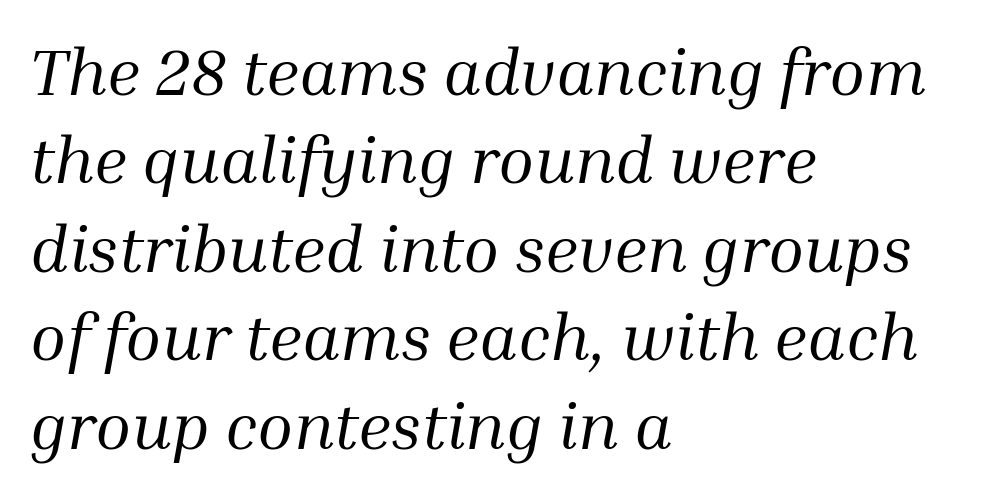
Q: Is the text bold? A: No.
Q: Is the text italic (slanted)? A: Yes, it leans right by about 10 degrees.
Q: Is the typeface a serif or a sans-serif typeface? A: Serif.
Q: Is the text underlined? A: No.
Q: How is the paragraph aligned? A: Left-aligned.
Q: Is the spacing between letters normal or unusually wide? A: Normal.
Q: Is the spacing between lines tight, normal or loose? A: Normal.
Q: Width (condensed, normal, or wide)? A: Normal.
Q: Stroke contrast? A: Medium.
Q: x-height? A: Medium.
Q: Monospaced? A: No.
